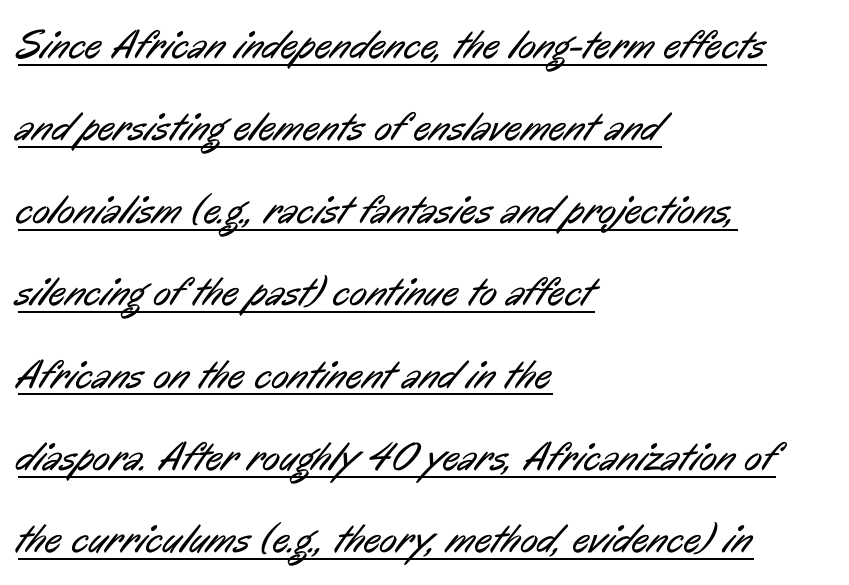
Look at the tracking — it's just the regular setting, nothing added. Descenders here cross a horizontal rule under the line. Bold? No — there's no thickening of the strokes. Which margin do the lines hug? The left one — the right edge is uneven. The letters carry no serifs — their stems end cleanly without finishing strokes.
